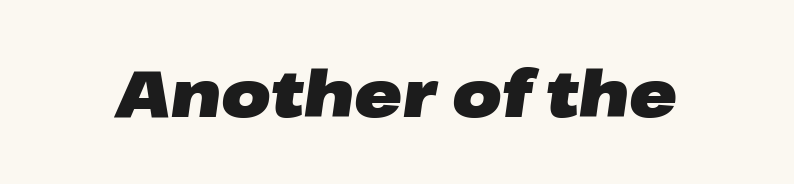
These lines keep a tight, regular rhythm from letter to letter. Weight check: bold — yes, fully. The specimen omits any rule beneath the text block's lines. Notice how the stems are inclined rather than vertical — that's the hallmark of italics. This sample has the flowing, uneven cadence of proportional lettering.
